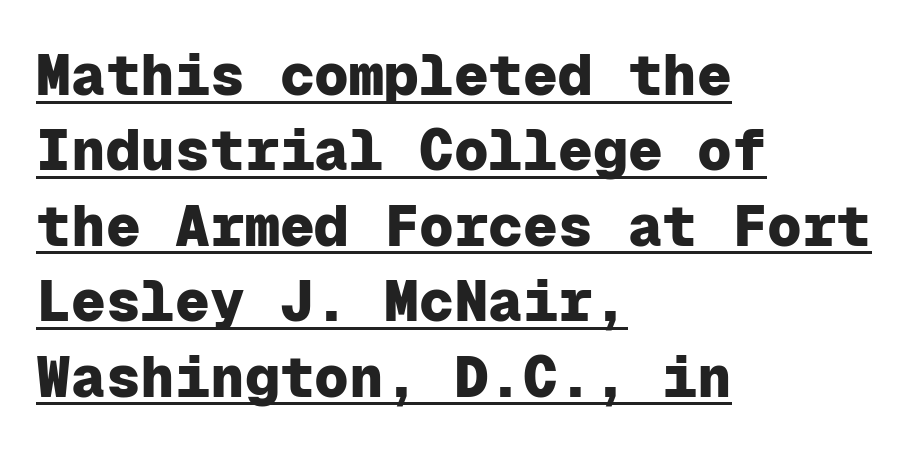
Q: Is the text bold? A: Yes.
Q: Is the text italic (slanted)? A: No, it is upright.
Q: Is the typeface a serif or a sans-serif typeface? A: Sans-serif.
Q: Is the text underlined? A: Yes.
Q: How is the paragraph aligned? A: Left-aligned.
Q: Is the spacing between letters normal or unusually wide? A: Normal.
Q: Is the spacing between lines tight, normal or loose? A: Normal.
Q: Width (condensed, normal, or wide)? A: Normal.
Q: Stroke contrast? A: Low.
Q: x-height? A: Medium.
Q: Monospaced? A: Yes.
